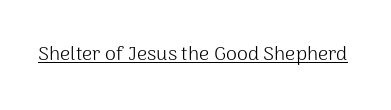
{"italic": "no", "bold": "no", "underline": "yes", "letter_spacing": "normal", "letter_spacing_em": 0.0, "glyph_px": 20}
